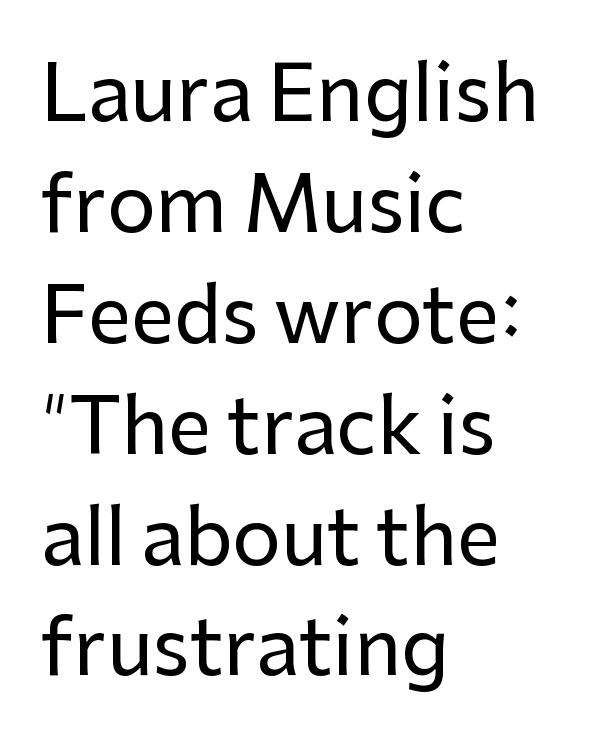
Q: Is the text italic (slanted)? A: No, it is upright.
Q: Is the typeface a serif or a sans-serif typeface? A: Sans-serif.
Q: Is the text underlined? A: No.
Q: How is the paragraph aligned? A: Left-aligned.
Q: Is the spacing between letters normal or unusually wide? A: Normal.
Q: Is the spacing between lines tight, normal or loose? A: Normal.
Q: Width (condensed, normal, or wide)? A: Normal.
Q: Stroke contrast? A: Low.
Q: x-height? A: Medium.
Q: Monospaced? A: No.
